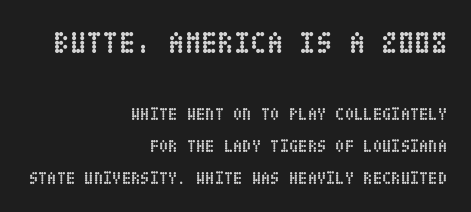
Q: Is the text bold? A: Yes.
Q: Is the text italic (slanted)? A: No, it is upright.
Q: Is the text underlined? A: No.
Q: How is the paragraph aligned? A: Right-aligned.
Q: Is the spacing between letters normal or unusually wide? A: Normal.
Q: Which block of text is set in a larger size, the first (top) or the second (bottom)? A: The first (top) one.
Q: Width (condensed, normal, or wide)? A: Condensed.
Q: Stroke contrast? A: Low.
Q: x-height? A: Large.
